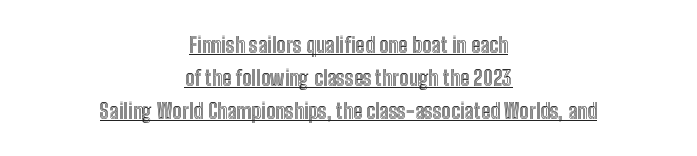
The string is rendered with underlining switched on. The space between consecutive lines is moderate. Visually the block forms a symmetrical silhouette, jagged on both flanks. Standard letterfit; no display-style spreading of the glyphs. Does the lettering tilt? It doesn't — this is upright.
